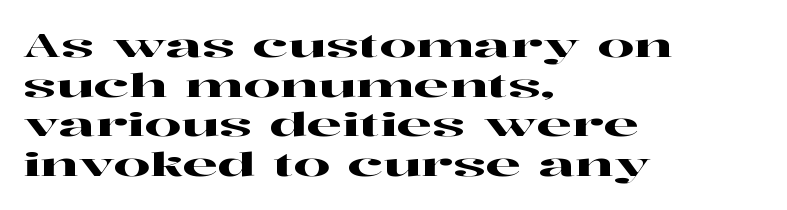
Leftover space on each line is placed entirely after the last word. The words here are not underlined. The rendering keeps characters at their native spacing. Do the characters align in a grid? No, the font is proportional. The lettering holds an erect, upright posture throughout. Unlike a clean sans, this face finishes its strokes with serifs.
